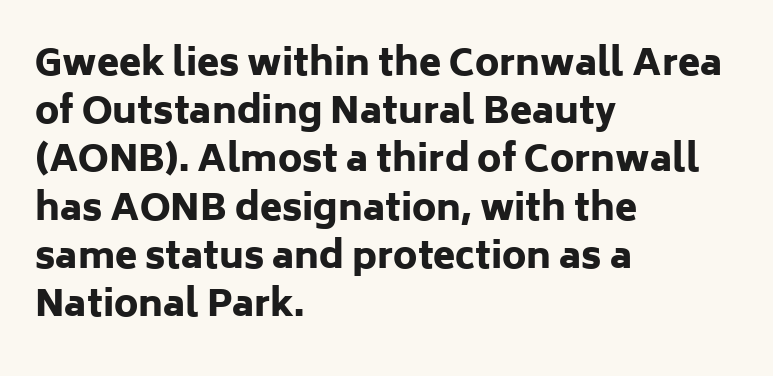
These lines are rendered in a variable-pitch font. The line-height multiplier appears to be the usual default. Does the lettering tilt? It doesn't — this is upright. Here the glyphs are tracked normally, forming tight word shapes. Type without underlining.
